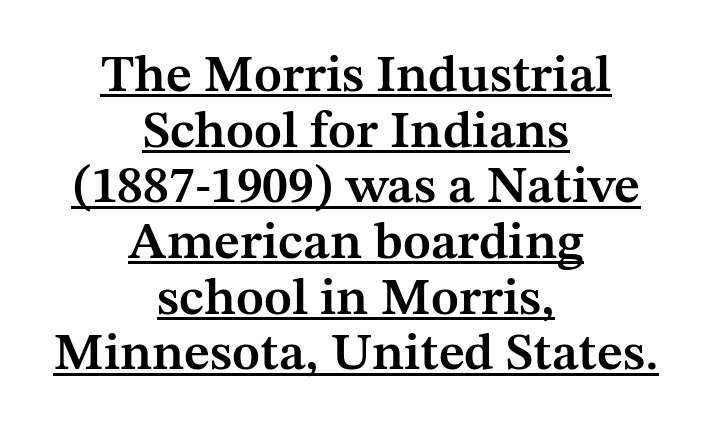
What stands out about the letter spacing? Nothing — it is the standard amount. The designer dialed line spacing down below the default. Alignment: centered. Set as a demibold, roughly 600 on the weight scale.
